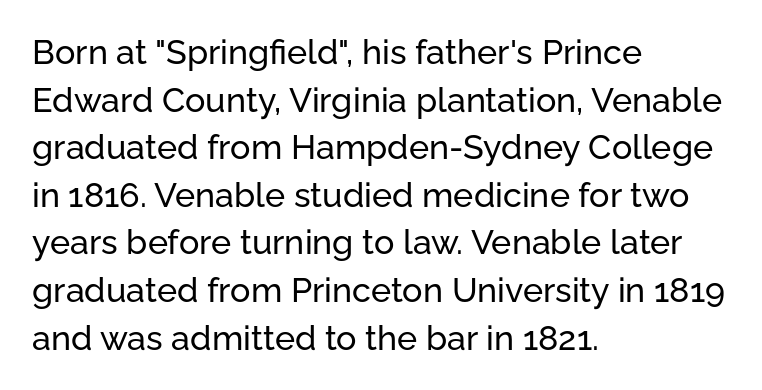
How would I describe the line gaps? Plain and ordinary. Think of a printed novel: that variable character pitch is what you see here. Does the type have serifs? No, each stem ends abruptly. Nobody drew a line under any word here.
